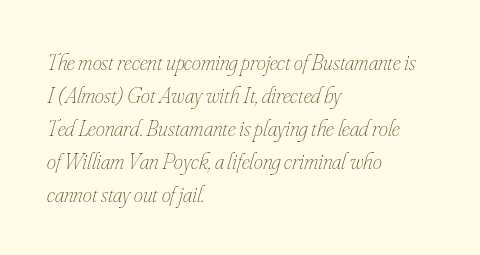
Q: Is the text bold? A: No.
Q: Is the text italic (slanted)? A: Yes, it leans right by about 16 degrees.
Q: Is the text underlined? A: No.
Q: How is the paragraph aligned? A: Left-aligned.
Q: Is the spacing between letters normal or unusually wide? A: Normal.
Q: Is the spacing between lines tight, normal or loose? A: Normal.
